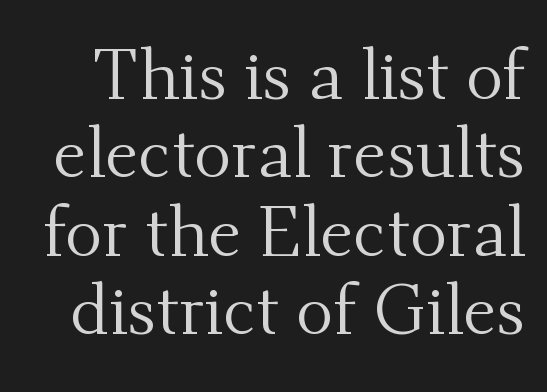
The image shows 70 px regular-weight serif type, upright; set tight line spacing (1.12x), normal letter spacing, not underlined; medium stroke contrast and a small x-height.
